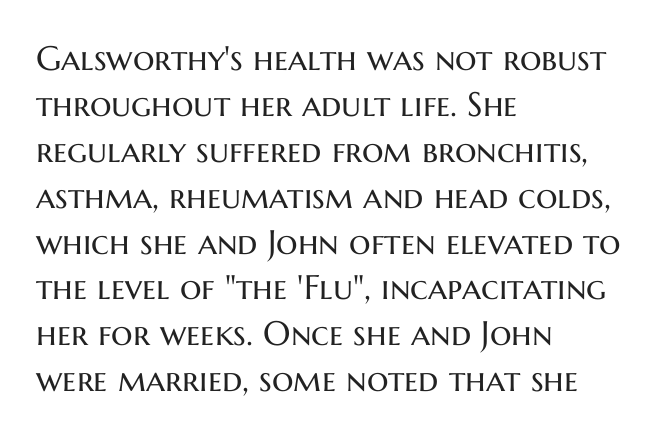
How are the letters spaced? Ordinarily, with no added tracking. Posture: straight, roman, zero tilt. Proportional: the letters do not fall into vertical columns. Note: no serifs on the glyphs. Weight: in the light-to-regular range. A typesetter would call this leading conventional body-copy spacing.
